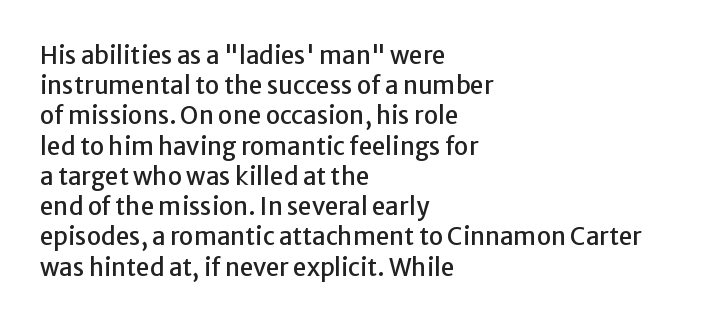
Q: Is the text italic (slanted)? A: No, it is upright.
Q: Is the text underlined? A: No.
Q: How is the paragraph aligned? A: Left-aligned.
Q: Is the spacing between letters normal or unusually wide? A: Normal.
Q: Is the spacing between lines tight, normal or loose? A: Normal.
